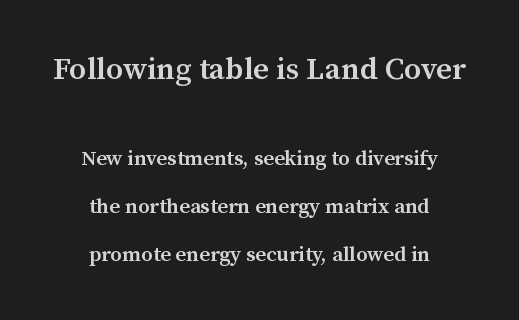
{"serif": "yes", "italic": "no", "bold": "semi", "weight": "semibold", "width": "normal", "stroke_contrast": "medium", "x_height": "medium", "monospaced": "no", "underline": "no", "align": "center", "line_spacing": "loose", "line_spacing_ratio": 2.28, "letter_spacing": "normal", "letter_spacing_em": 0.0, "larger_block": "first", "size_ratio": 1.48, "glyph_px": 31}
